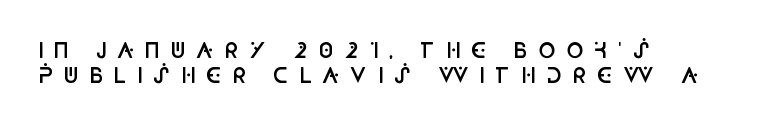
Q: Is the text bold? A: Semi-bold.
Q: Is the text italic (slanted)? A: No, it is upright.
Q: Is the text underlined? A: No.
Q: How is the paragraph aligned? A: Left-aligned.
Q: Is the spacing between letters normal or unusually wide? A: Unusually wide.
